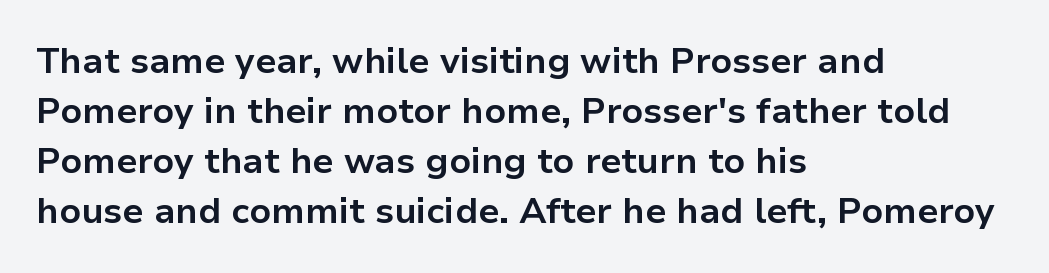
Has an underline been added? It has not. I'd describe the lettering as bold — thick and assertive. Default kerning and tracking; the words read as compact shapes. Classification — sans serif. The rendering uses natural spacing where letterforms have individual widths. The vertical gap from one line to the next is medium.
